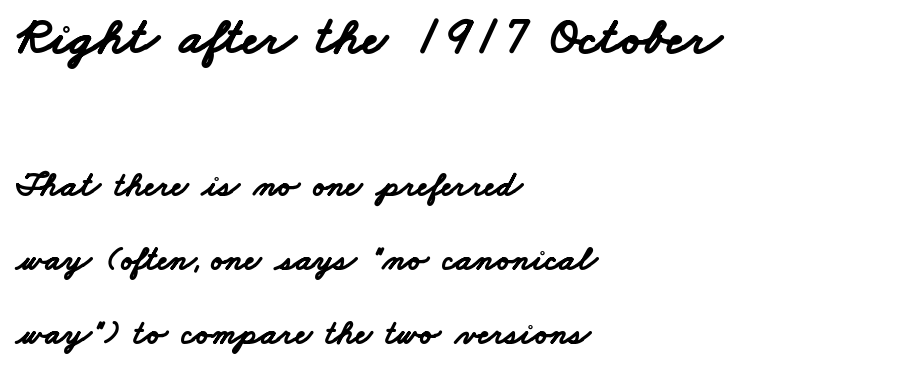
Q: Is the text bold? A: Yes.
Q: Is the typeface a serif or a sans-serif typeface? A: Sans-serif.
Q: Is the text underlined? A: No.
Q: How is the paragraph aligned? A: Left-aligned.
Q: Is the spacing between letters normal or unusually wide? A: Normal.
Q: Is the spacing between lines tight, normal or loose? A: Loose.
Q: Which block of text is set in a larger size, the first (top) or the second (bottom)? A: The first (top) one.
Q: Width (condensed, normal, or wide)? A: Wide.
Q: Stroke contrast? A: Low.
Q: x-height? A: Small.
Q: Monospaced? A: No.
